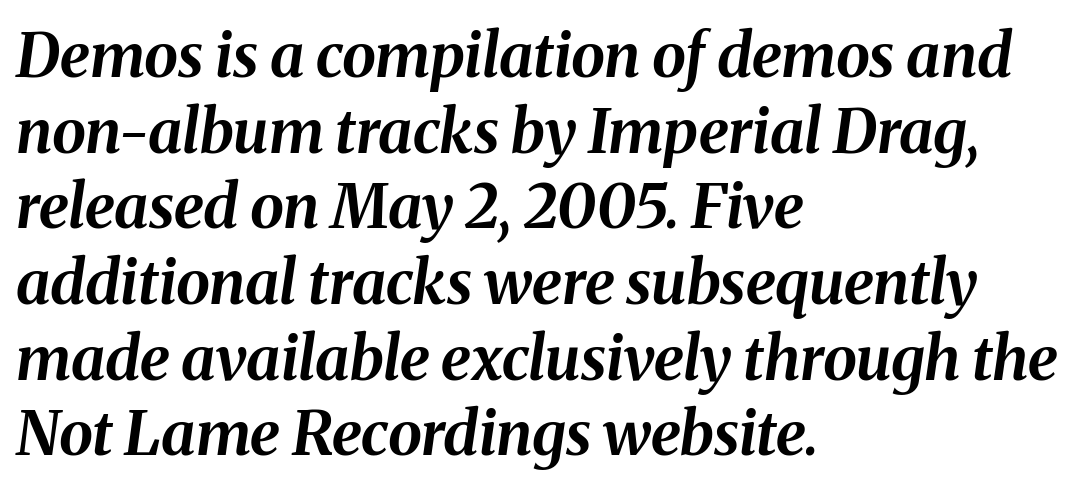
The image shows 61 px bold type, italic (leaning right); set left-aligned, line spacing 1.24x, normal letter spacing, not underlined; medium stroke contrast and a medium x-height.
